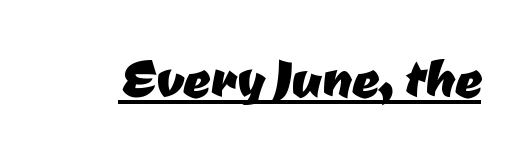
The image shows 67 px sans-serif type; set normal letter spacing, underlined; low stroke contrast and a medium x-height.
